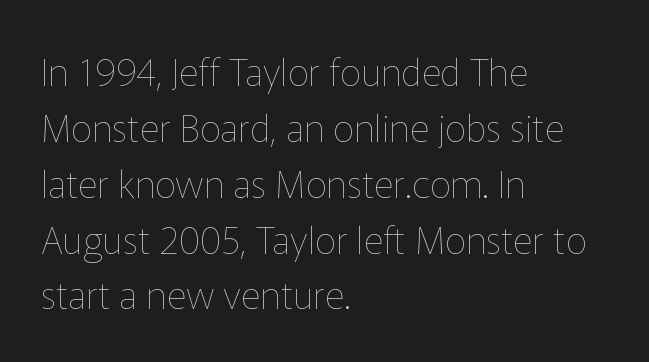
Underline: absent. Stroke thickness stays within the range of a standard reading face or lighter. One glance says typical: line gaps are just what's usual. Alignment: flush left. It's the straight-up-and-down kind of type.
